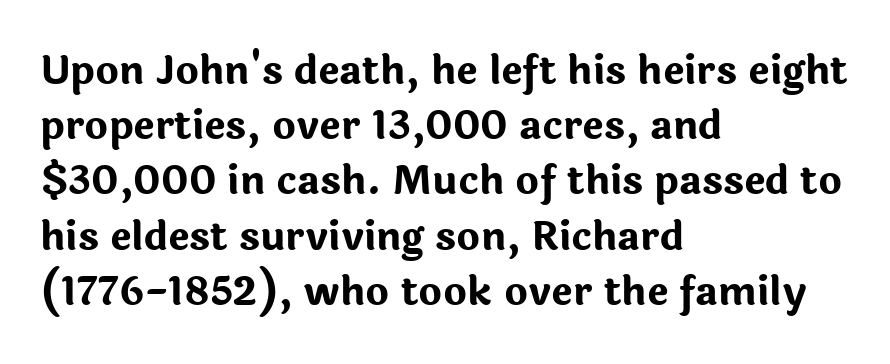
What weight is shown? A full bold with thick strokes. Type style note: lacks serifs. Short note: letters normally spaced. The specimen reads as upright at a glance. In terms of leading, this rendering sits right in the middle. Casual observation: everything's shoved over to the left.
